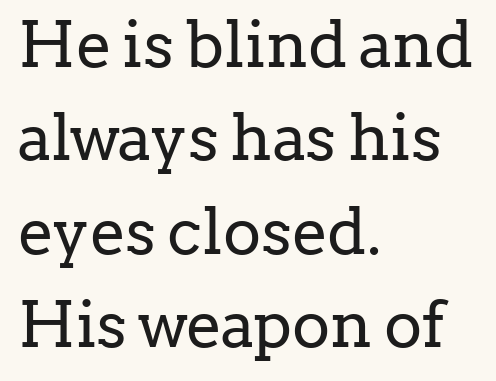
Q: Is the text bold? A: No.
Q: Is the text italic (slanted)? A: No, it is upright.
Q: Is the typeface a serif or a sans-serif typeface? A: Serif.
Q: Is the text underlined? A: No.
Q: How is the paragraph aligned? A: Left-aligned.
Q: Is the spacing between letters normal or unusually wide? A: Normal.
Q: Is the spacing between lines tight, normal or loose? A: Normal.
Q: Width (condensed, normal, or wide)? A: Normal.
Q: Stroke contrast? A: Low.
Q: x-height? A: Medium.
Q: Monospaced? A: No.
